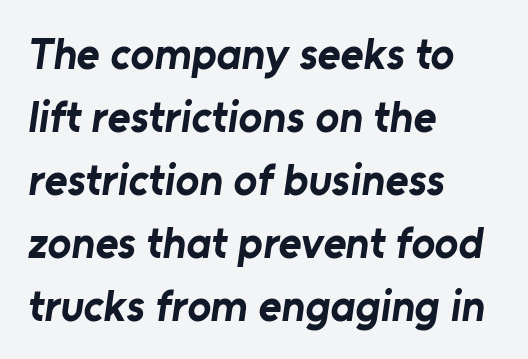
Rows of type keep a routine distance in the vertical direction. Spacing between characters is what you'd get straight out of the box. You could not count columns in this text — the font is proportionally spaced. The letters carry no serifs — their stems end cleanly without finishing strokes. As a designer I'd log this as weight 700, bold. Typeset ragged right — the left edge is the straight one.
